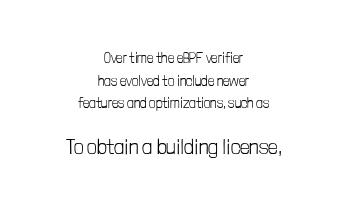
Q: Is the text bold? A: No.
Q: Is the text italic (slanted)? A: No, it is upright.
Q: Is the text underlined? A: No.
Q: How is the paragraph aligned? A: Centered.
Q: Is the spacing between letters normal or unusually wide? A: Normal.
Q: Is the spacing between lines tight, normal or loose? A: Normal.
Q: Which block of text is set in a larger size, the first (top) or the second (bottom)? A: The second (bottom) one.
